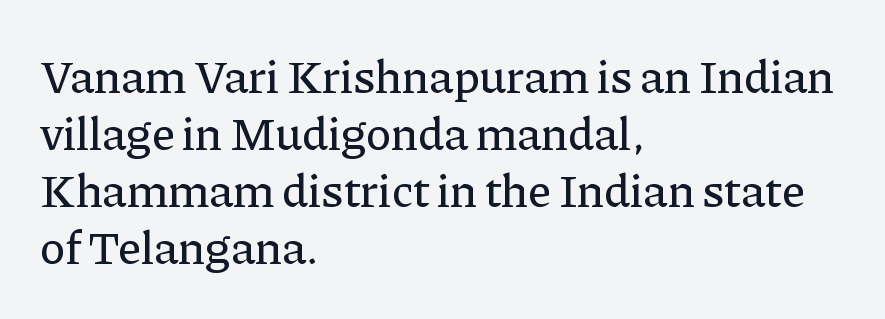
{"serif": "yes", "italic": "no", "width": "normal", "stroke_contrast": "low", "x_height": "medium", "monospaced": "no", "underline": "no", "align": "left", "line_spacing_ratio": 1.21, "letter_spacing": "normal", "letter_spacing_em": 0.0, "glyph_px": 47}
